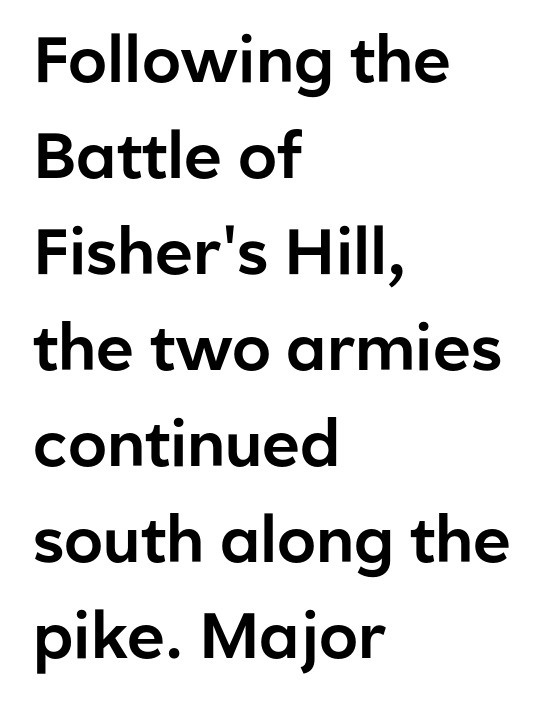
The passage shown is typed in a proportional face where columns would drift. In terms of posture, this sample is upright. Casual observation: everything's shoved over to the left. Successive baselines arrive at the customary interval. Spacing between characters is what you'd get straight out of the box.
